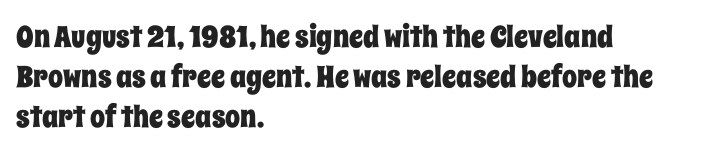
{"italic": "no", "width": "condensed", "stroke_contrast": "low", "x_height": "large", "monospaced": "no", "underline": "no", "align": "left", "line_spacing": "normal", "line_spacing_ratio": 1.33, "letter_spacing": "normal", "letter_spacing_em": 0.0, "glyph_px": 30}
